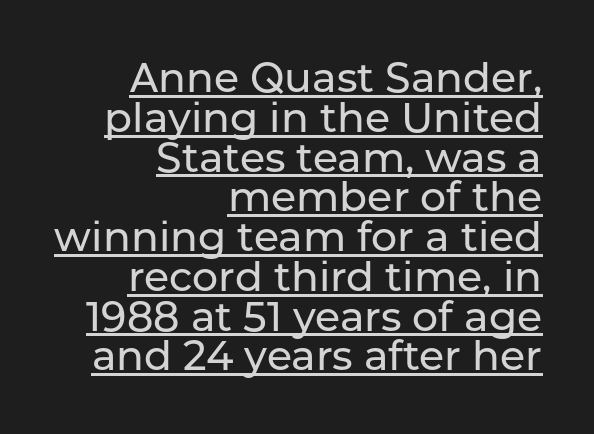
Q: Is the text italic (slanted)? A: No, it is upright.
Q: Is the typeface a serif or a sans-serif typeface? A: Sans-serif.
Q: Is the text underlined? A: Yes.
Q: How is the paragraph aligned? A: Right-aligned.
Q: Is the spacing between letters normal or unusually wide? A: Normal.
Q: Is the spacing between lines tight, normal or loose? A: Tight.
Q: Width (condensed, normal, or wide)? A: Normal.
Q: Stroke contrast? A: Low.
Q: x-height? A: Medium.
Q: Monospaced? A: No.
